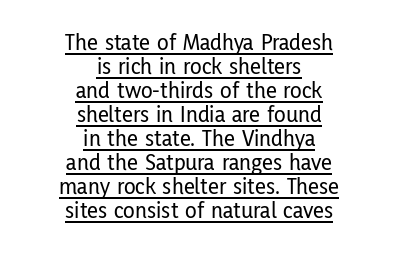
The image shows 24 px text type, upright; set centered, tight line spacing (1.0x), normal letter spacing, underlined.
